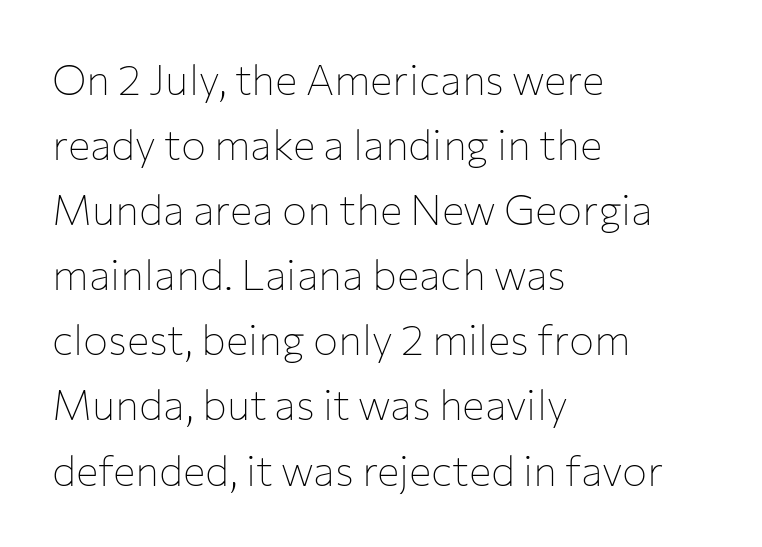
The image shows 42 px thin sans-serif type, upright; set left-aligned, normal line spacing (1.55x), normal letter spacing, not underlined; low stroke contrast and a medium x-height.
